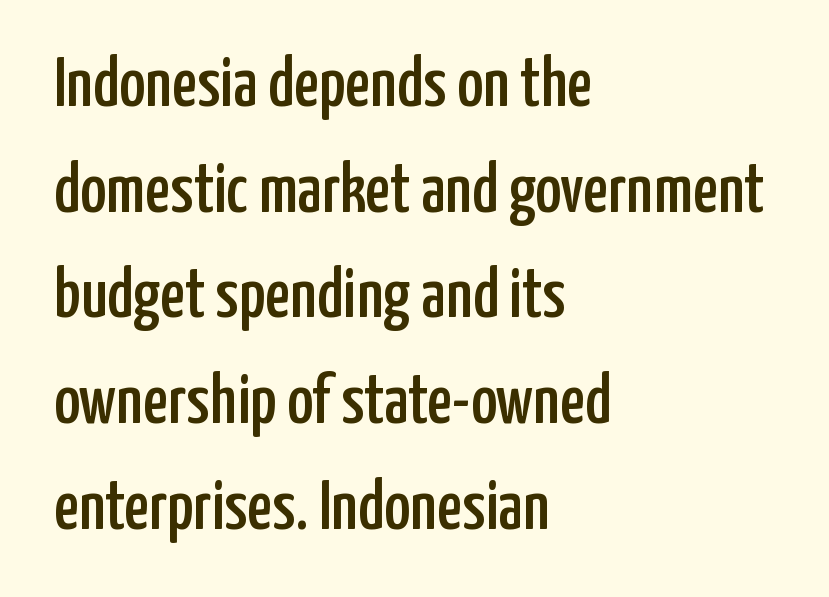
The image shows 70 px condensed sans-serif type, upright; set left-aligned, normal line spacing (1.51x), normal letter spacing, not underlined; low stroke contrast and a medium x-height.
